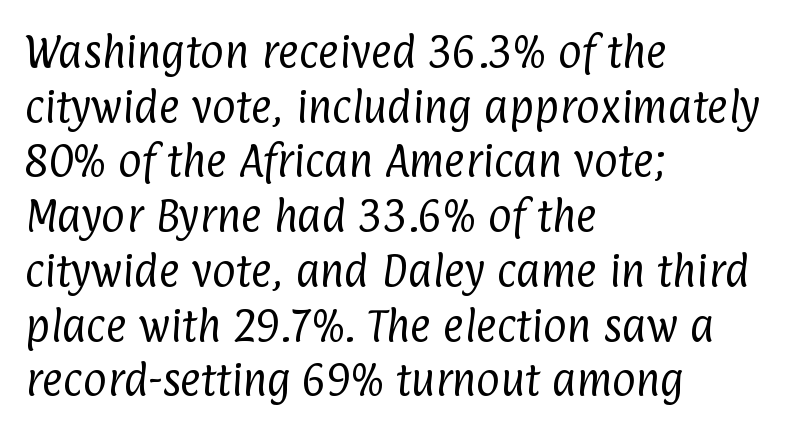
{"serif": "no", "bold": "no", "weight": "regular", "width": "condensed", "stroke_contrast": "low", "x_height": "medium", "monospaced": "no", "underline": "no", "align": "left", "line_spacing": "normal", "line_spacing_ratio": 1.52, "letter_spacing": "normal", "letter_spacing_em": 0.0, "glyph_px": 36}
